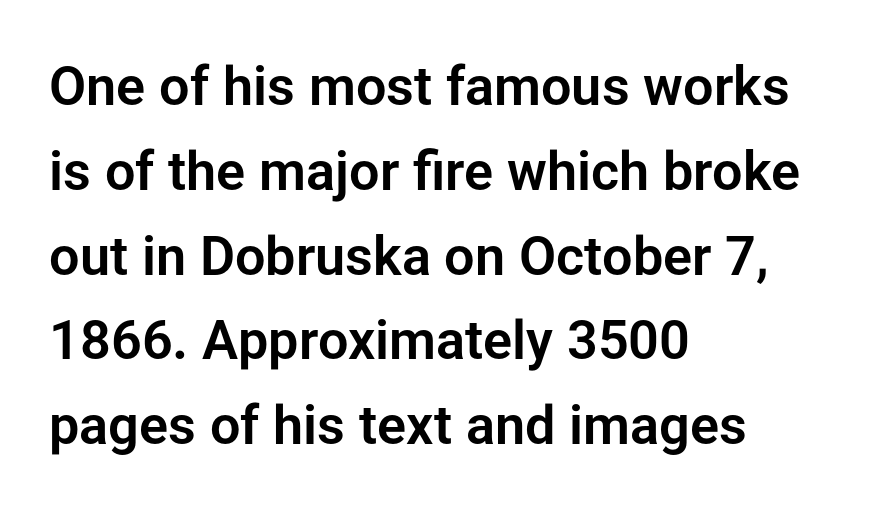
Q: Is the text italic (slanted)? A: No, it is upright.
Q: Is the typeface a serif or a sans-serif typeface? A: Sans-serif.
Q: Is the text underlined? A: No.
Q: How is the paragraph aligned? A: Left-aligned.
Q: Is the spacing between letters normal or unusually wide? A: Normal.
Q: Is the spacing between lines tight, normal or loose? A: Normal.
Q: Width (condensed, normal, or wide)? A: Normal.
Q: Stroke contrast? A: Low.
Q: x-height? A: Medium.
Q: Monospaced? A: No.
